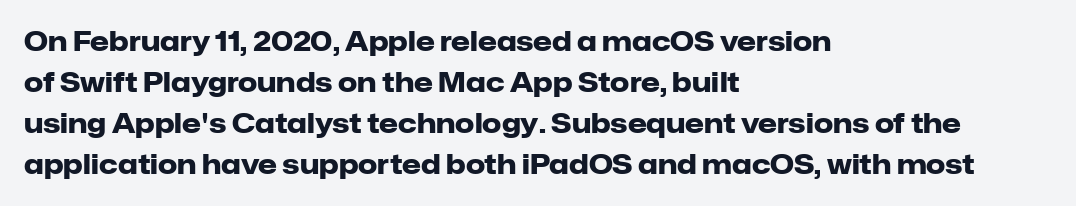
Line beginnings align vertically; line endings do not. Between one letter and the next there's only the usual sliver of space. Notice how descenders clear the ascenders below comfortably — that's standard leading. Does the lettering tilt? It doesn't — this is upright. Letters rest on an invisible, unmarked baseline.
